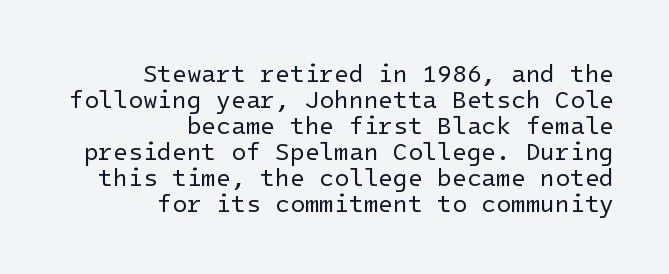
Q: Is the text bold? A: No.
Q: Is the text italic (slanted)? A: No, it is upright.
Q: Is the text underlined? A: No.
Q: How is the paragraph aligned? A: Right-aligned.
Q: Is the spacing between letters normal or unusually wide? A: Normal.
Q: Is the spacing between lines tight, normal or loose? A: Tight.
